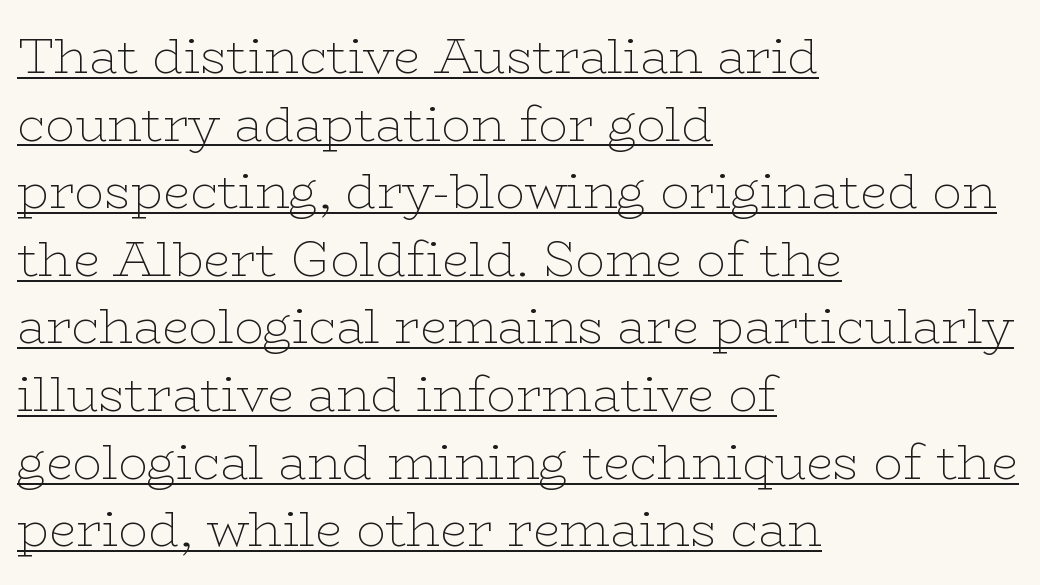
Q: Is the text bold? A: No.
Q: Is the text italic (slanted)? A: No, it is upright.
Q: Is the typeface a serif or a sans-serif typeface? A: Serif.
Q: Is the text underlined? A: Yes.
Q: How is the paragraph aligned? A: Left-aligned.
Q: Is the spacing between letters normal or unusually wide? A: Normal.
Q: Is the spacing between lines tight, normal or loose? A: Normal.
Q: Width (condensed, normal, or wide)? A: Wide.
Q: Stroke contrast? A: Low.
Q: x-height? A: Medium.
Q: Monospaced? A: No.
